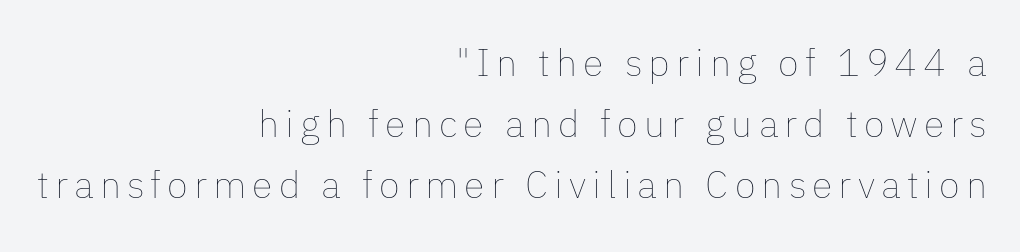
Descender tails drop into unmarked territory. Whoever set this chose a conventional vertical rhythm. Every row of glyphs terminates at an identical x-position on the right. Heft: none added — not bold.
